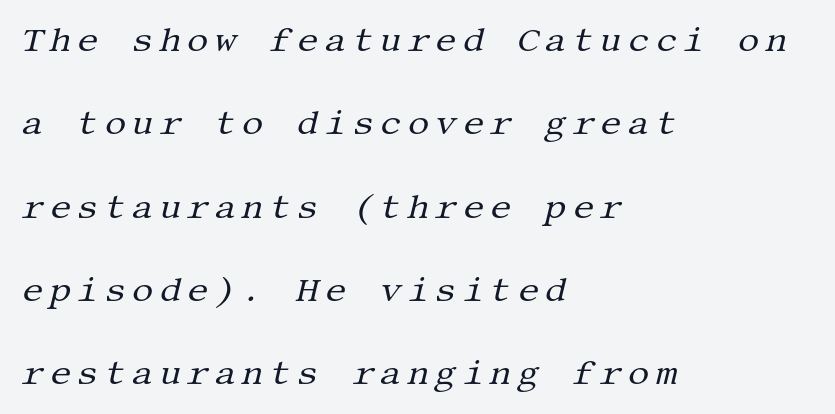
The vertical gap from one line to the next is large. This sample uses a serif face. Anything drawn beneath the words? Only blank space. A typesetter would mark this as italic. Which margin do the lines hug? The left one — the right edge is uneven. Is the stroke heavy? The answer is a plain regular-or-lighter.
